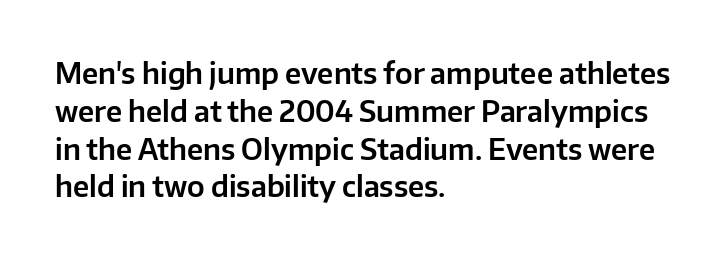
Q: Is the text italic (slanted)? A: No, it is upright.
Q: Is the typeface a serif or a sans-serif typeface? A: Sans-serif.
Q: Is the text underlined? A: No.
Q: How is the paragraph aligned? A: Left-aligned.
Q: Is the spacing between letters normal or unusually wide? A: Normal.
Q: Is the spacing between lines tight, normal or loose? A: Normal.
Q: Width (condensed, normal, or wide)? A: Normal.
Q: Stroke contrast? A: Low.
Q: x-height? A: Medium.
Q: Monospaced? A: No.
